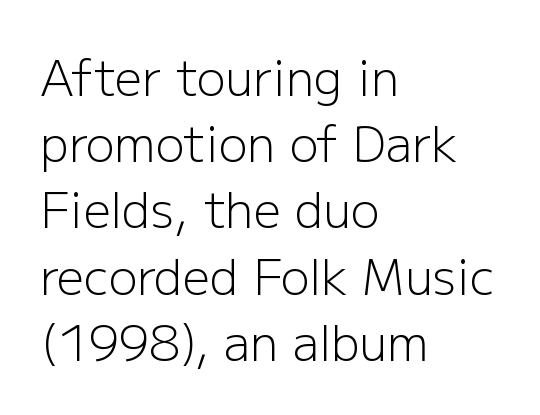
Q: Is the text bold? A: No.
Q: Is the text italic (slanted)? A: No, it is upright.
Q: Is the typeface a serif or a sans-serif typeface? A: Sans-serif.
Q: Is the text underlined? A: No.
Q: How is the paragraph aligned? A: Left-aligned.
Q: Is the spacing between letters normal or unusually wide? A: Normal.
Q: Is the spacing between lines tight, normal or loose? A: Normal.
Q: Width (condensed, normal, or wide)? A: Normal.
Q: Stroke contrast? A: Low.
Q: x-height? A: Medium.
Q: Monospaced? A: No.
